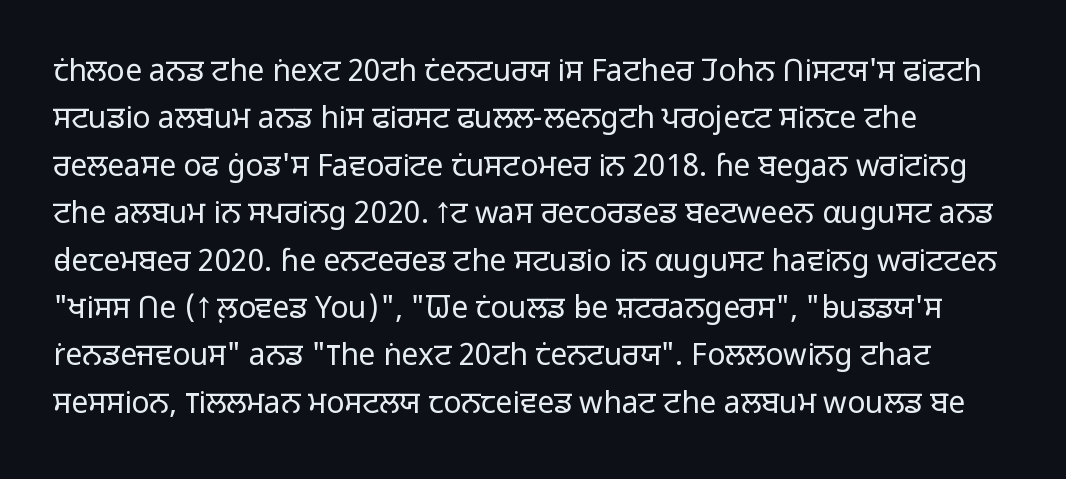
Ordinary non-slanted type is in use. Horizontal alignment here is leftward, the default for most running prose. Vertical spacing — default. Stems here are at most as thick as an everyday book face. The letters sit at their default tracking, neither squeezed nor spread. The designer went with a sans here, leaving each stem footless.
